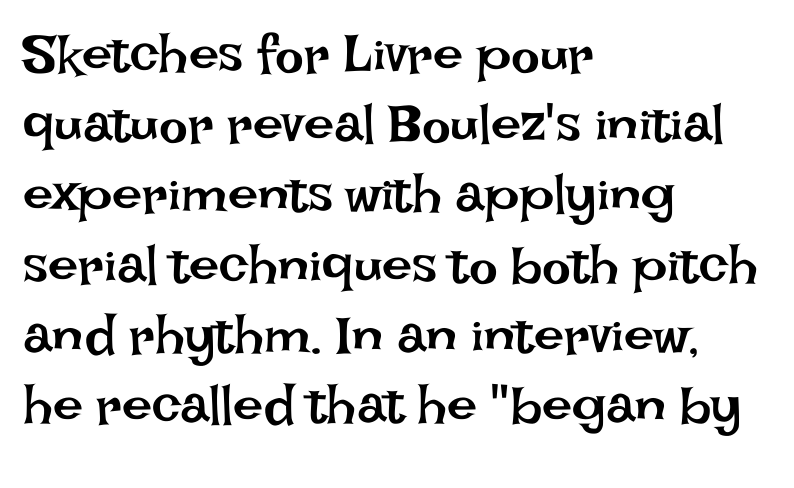
{"italic": "no", "bold": "no", "weight": "regular", "width": "normal", "stroke_contrast": "low", "x_height": "large", "monospaced": "no", "underline": "no", "align": "left", "line_spacing": "normal", "line_spacing_ratio": 1.3, "letter_spacing": "normal", "letter_spacing_em": 0.0, "glyph_px": 54}
